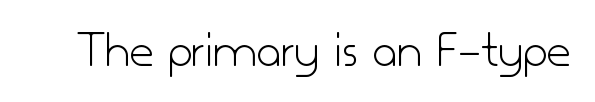
{"serif": "no", "italic": "no", "bold": "no", "weight": "light", "width": "normal", "stroke_contrast": "low", "x_height": "small", "monospaced": "no", "underline": "no", "letter_spacing": "normal", "letter_spacing_em": 0.0, "glyph_px": 52}
